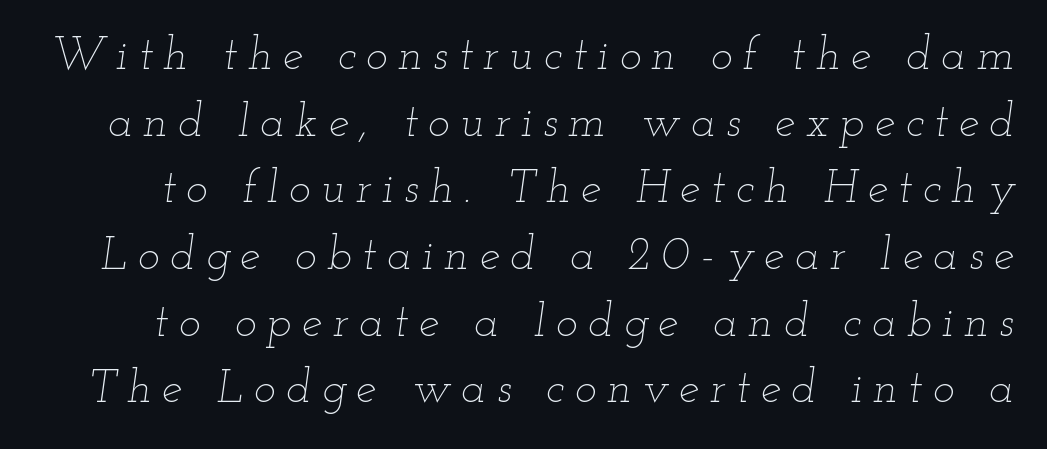
Plain, unruled lines of type. The passage shown leans; its letterforms are oblique. Successive baselines arrive at the customary interval. Between one letter and the next there's a generous, obvious gap. You could not count columns in this text — the font is proportionally spaced. No heavy texture on the line: the type isn't bold.
